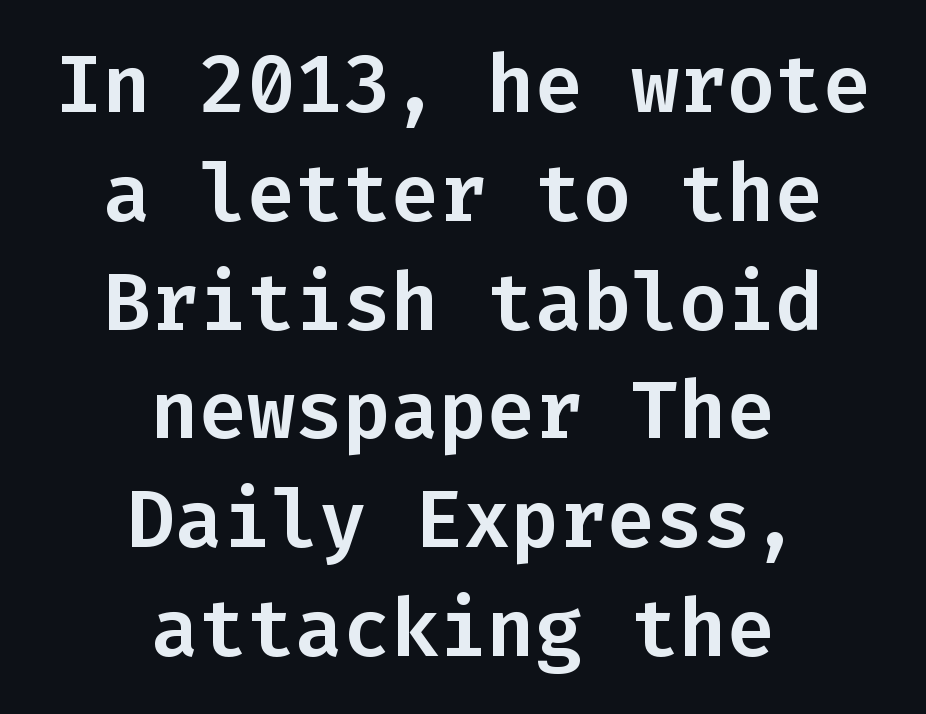
{"serif": "no", "italic": "no", "width": "normal", "stroke_contrast": "low", "x_height": "medium", "monospaced": "yes", "underline": "no", "align": "center", "line_spacing": "normal", "line_spacing_ratio": 1.36, "letter_spacing": "normal", "letter_spacing_em": 0.0, "glyph_px": 80}
